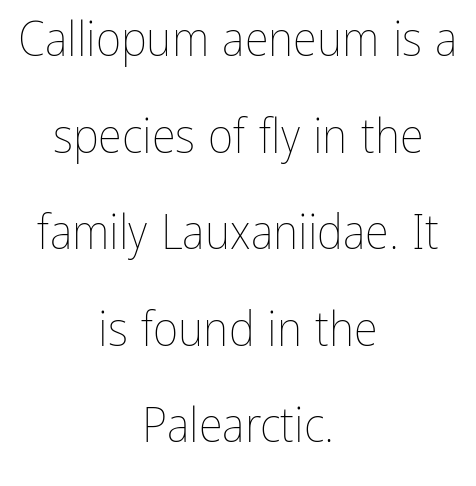
Q: Is the text bold? A: No.
Q: Is the text italic (slanted)? A: No, it is upright.
Q: Is the text underlined? A: No.
Q: How is the paragraph aligned? A: Centered.
Q: Is the spacing between letters normal or unusually wide? A: Normal.
Q: Is the spacing between lines tight, normal or loose? A: Loose.
Q: Width (condensed, normal, or wide)? A: Condensed.
Q: Stroke contrast? A: Low.
Q: x-height? A: Medium.
Q: Monospaced? A: No.
